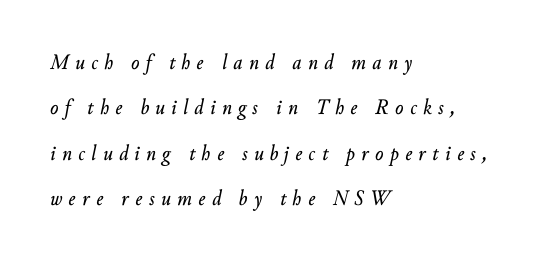
Q: Is the text italic (slanted)? A: Yes, it leans right by about 10 degrees.
Q: Is the text underlined? A: No.
Q: How is the paragraph aligned? A: Left-aligned.
Q: Is the spacing between letters normal or unusually wide? A: Unusually wide.
Q: Is the spacing between lines tight, normal or loose? A: Loose.
